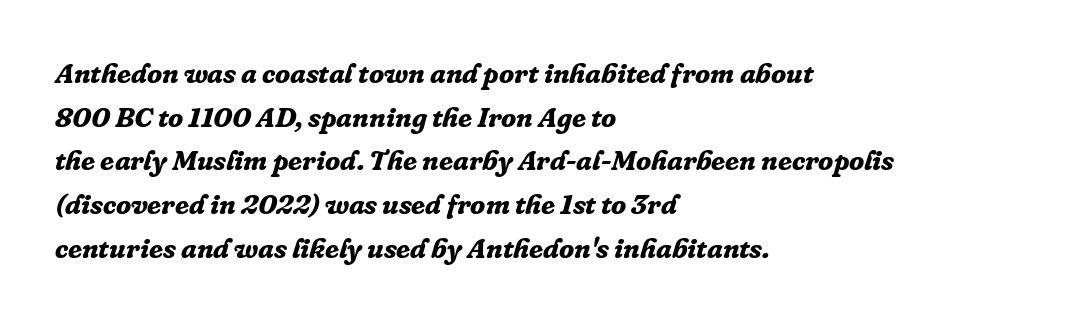
The image shows 28 px bold serif type, italic (leaning right); set left-aligned, normal line spacing (1.56x), normal letter spacing, not underlined; low stroke contrast and a medium x-height.
